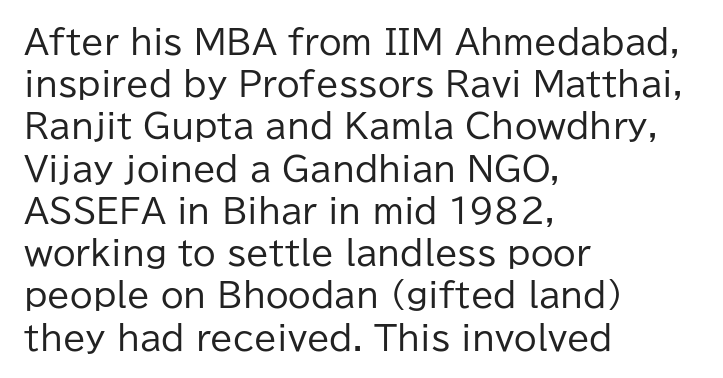
Descender tails drop into unmarked territory. You can tell from the bare stems that sans-serif type was used. Note the varied advance widths — an 'i' is clearly narrower than an 'm'. The letters look calm and open, with moderate or lighter stems. Quick note: not italic, upright. The letters sit at their default tracking, neither squeezed nor spread.
